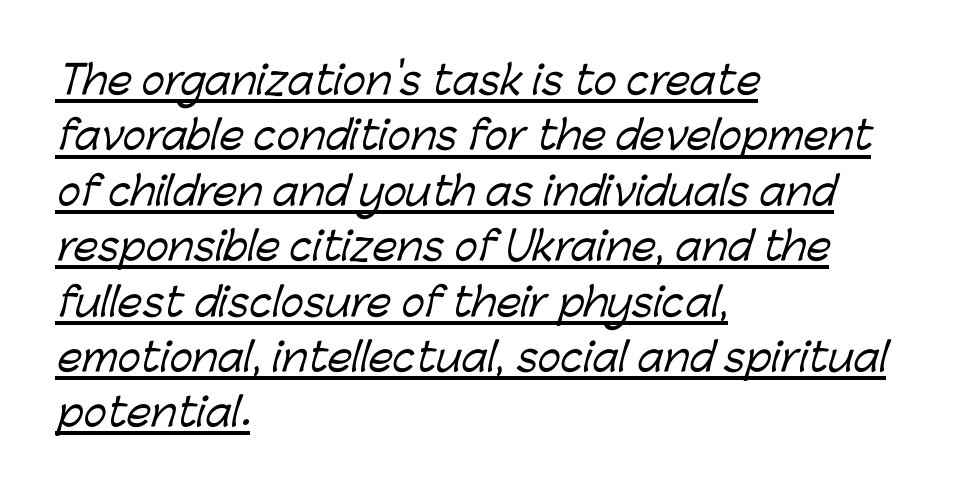
The image shows 39 px sans-serif type; set left-aligned, normal line spacing (1.42x), normal letter spacing, underlined; low stroke contrast and a medium x-height.
